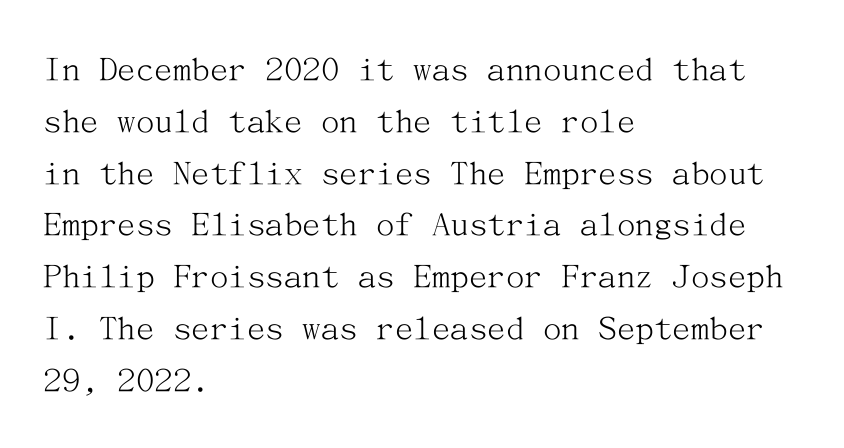
Q: Is the text bold? A: No.
Q: Is the text italic (slanted)? A: No, it is upright.
Q: Is the typeface a serif or a sans-serif typeface? A: Serif.
Q: Is the text underlined? A: No.
Q: How is the paragraph aligned? A: Left-aligned.
Q: Is the spacing between letters normal or unusually wide? A: Normal.
Q: Is the spacing between lines tight, normal or loose? A: Normal.
Q: Width (condensed, normal, or wide)? A: Normal.
Q: Stroke contrast? A: Medium.
Q: x-height? A: Medium.
